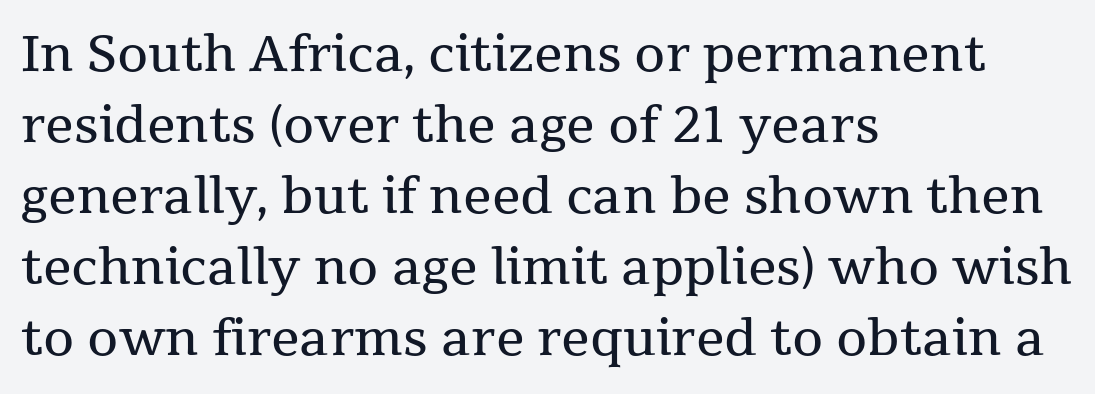
The rendering anchors every line to the left-hand side. In terms of posture, this sample is upright. Decoration check: the copy has no underline. The face used here is proportionally spaced, like ordinary book or web type.
